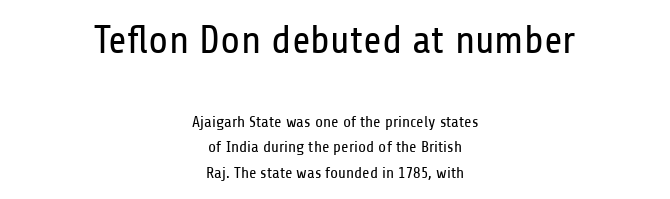
The image shows 40 px regular-weight, condensed sans-serif type, upright; set centered, normal line spacing (1.58x), normal letter spacing, not underlined; the first (top) block is 2.5x larger; low stroke contrast and a medium x-height.
